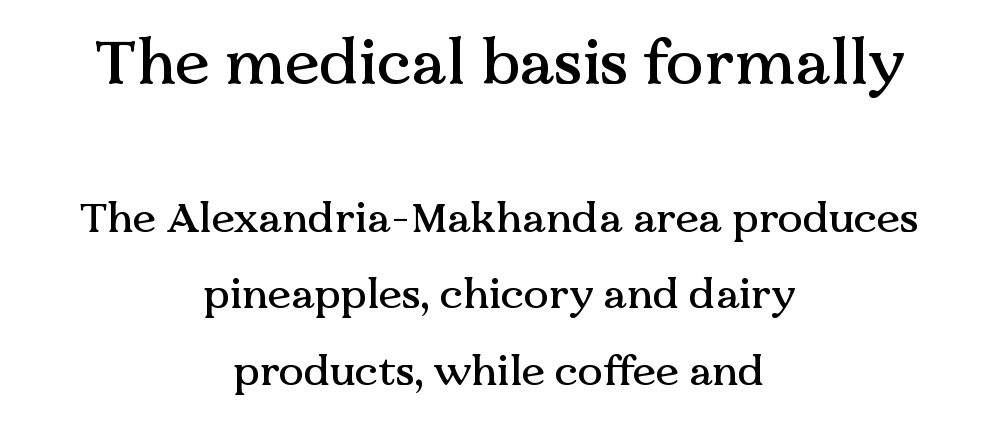
The image shows 63 px serif type, upright; set centered, line spacing 1.82x, normal letter spacing, not underlined; the first (top) block is 1.5x larger; medium stroke contrast and a medium x-height.
